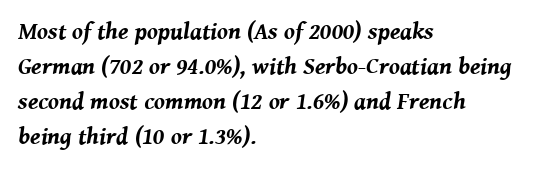
Chunky letters — that's bold for sure. The text block is weighted toward the left margin, trailing off unevenly rightward. Yep, that's italic — everything's leaning. Underline: absent.
